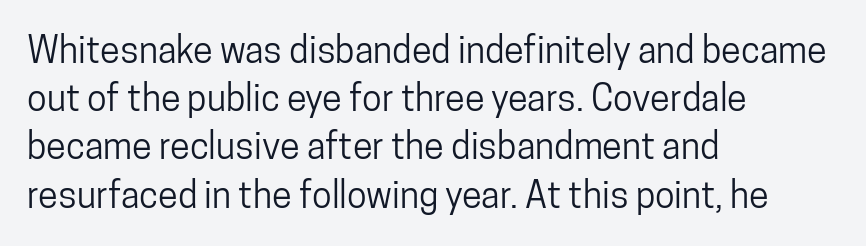
The designer went with a sans here, leaving each stem footless. The space directly below the letters is spotless. It's the straight-up-and-down kind of type. This sample has the flowing, uneven cadence of proportional lettering. Does the leading feel generous? No, just average.
